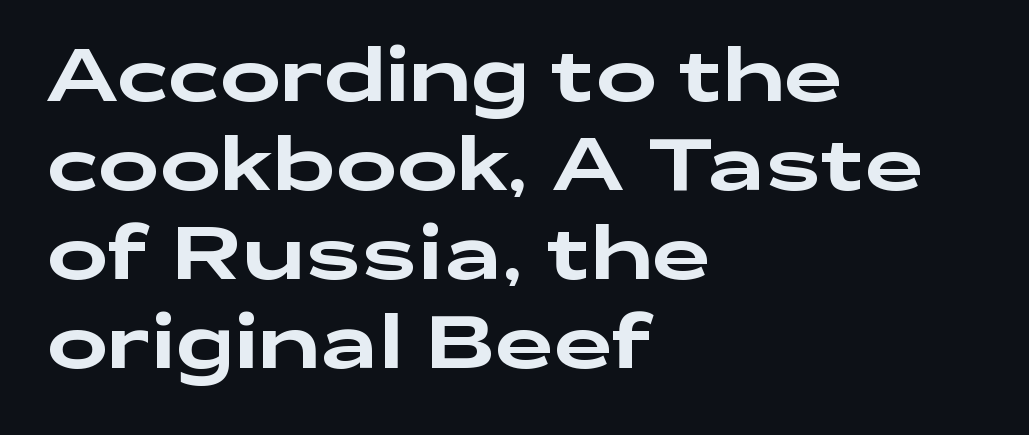
{"serif": "no", "italic": "no", "width": "wide", "stroke_contrast": "low", "x_height": "medium", "monospaced": "no", "underline": "no", "align": "left", "line_spacing_ratio": 1.22, "letter_spacing": "normal", "letter_spacing_em": 0.0, "glyph_px": 73}
